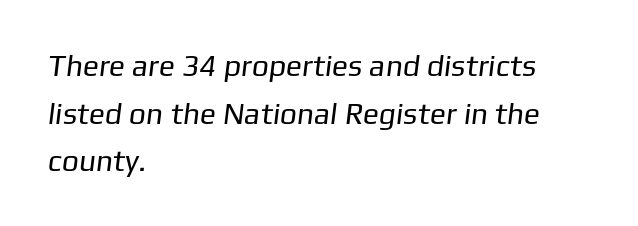
Q: Is the text bold? A: No.
Q: Is the typeface a serif or a sans-serif typeface? A: Sans-serif.
Q: Is the text underlined? A: No.
Q: How is the paragraph aligned? A: Left-aligned.
Q: Is the spacing between letters normal or unusually wide? A: Normal.
Q: Is the spacing between lines tight, normal or loose? A: Normal.
Q: Width (condensed, normal, or wide)? A: Normal.
Q: Stroke contrast? A: Low.
Q: x-height? A: Medium.
Q: Monospaced? A: No.
